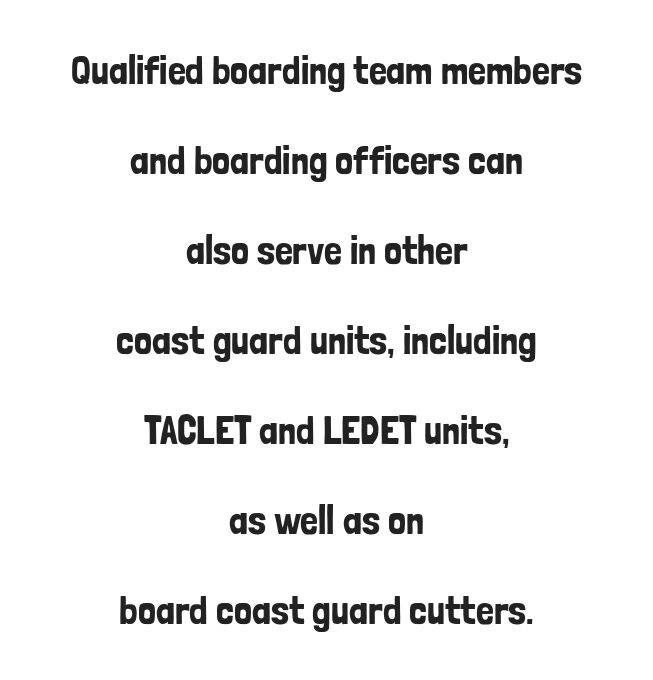
{"serif": "no", "italic": "no", "width": "condensed", "stroke_contrast": "low", "x_height": "medium", "monospaced": "no", "underline": "no", "align": "center", "line_spacing": "loose", "line_spacing_ratio": 2.25, "letter_spacing": "normal", "letter_spacing_em": 0.0, "glyph_px": 40}
